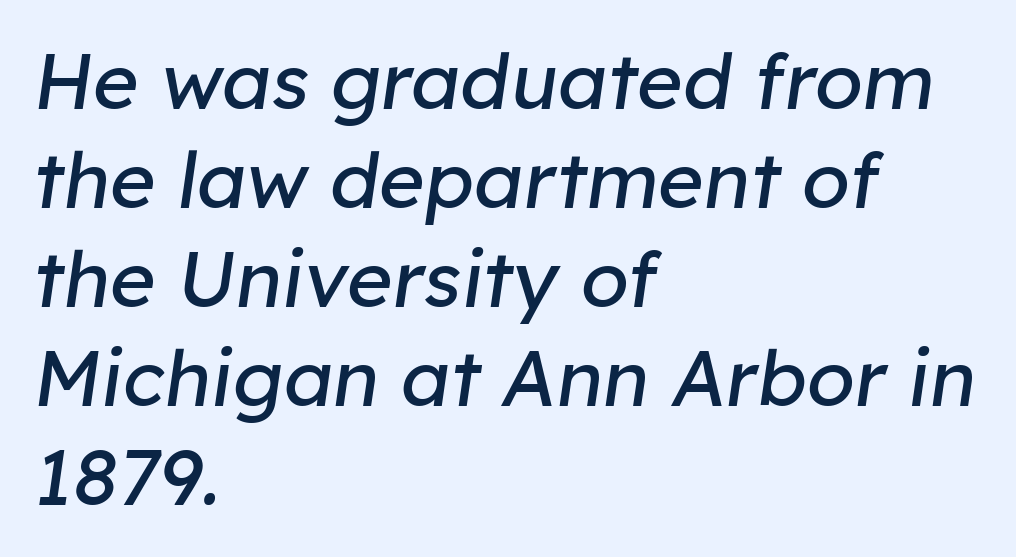
{"italic": "yes", "lean": "right", "slant_degrees": 8, "bold": "no", "weight": "regular", "width": "normal", "stroke_contrast": "low", "x_height": "medium", "monospaced": "no", "underline": "no", "align": "left", "line_spacing": "normal", "line_spacing_ratio": 1.27, "letter_spacing": "normal", "letter_spacing_em": 0.0, "glyph_px": 78}
